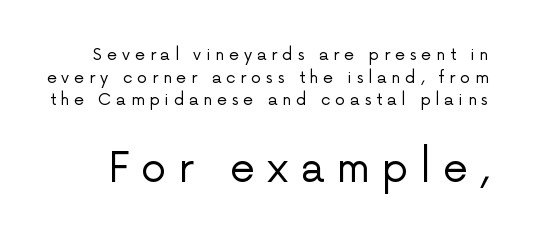
Q: Is the text bold? A: No.
Q: Is the text italic (slanted)? A: No, it is upright.
Q: Is the typeface a serif or a sans-serif typeface? A: Sans-serif.
Q: Is the text underlined? A: No.
Q: Is the spacing between letters normal or unusually wide? A: Unusually wide.
Q: Is the spacing between lines tight, normal or loose? A: Normal.
Q: Which block of text is set in a larger size, the first (top) or the second (bottom)? A: The second (bottom) one.
Q: Width (condensed, normal, or wide)? A: Normal.
Q: Stroke contrast? A: Low.
Q: x-height? A: Medium.
Q: Monospaced? A: No.
